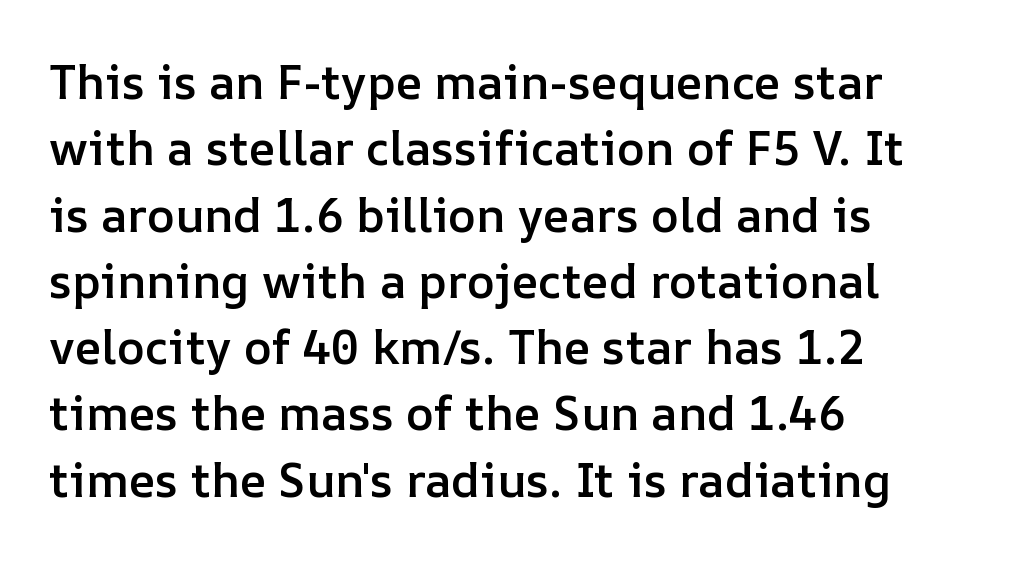
If you drew a ruler down the left edge, every line would touch it. Think of a printed novel: that variable character pitch is what you see here. Quick note: not italic, upright. The gaps between neighbouring characters are ordinary and unremarkable. Bare-footed words on every line. Compared with typical paragraphs, the rows here are spaced about the same.
